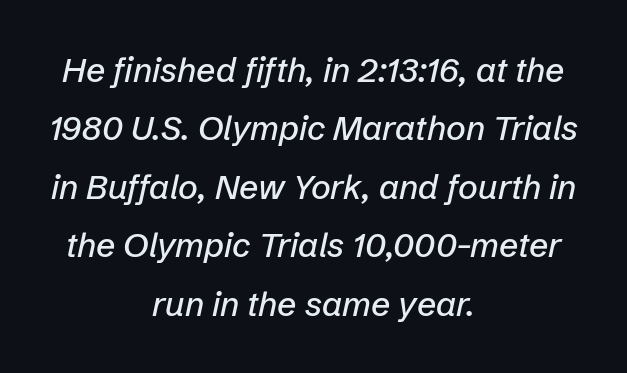
The image shows 34 px text type, italic (leaning right); set centered, line spacing 1.72x, normal letter spacing, not underlined; low stroke contrast and a medium x-height.
